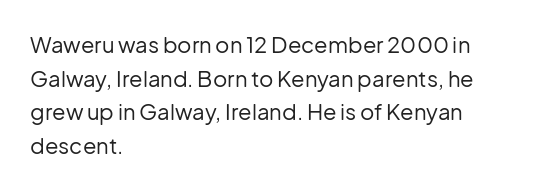
Unbolded letterforms with no extra heft. The letterforms sit shoulder to shoulder at normal distance. Line spacing here is normal. Glance below the letters and you will spot only blank space. Visually the block forms a straight wall on the left and a jagged coastline on the right.
